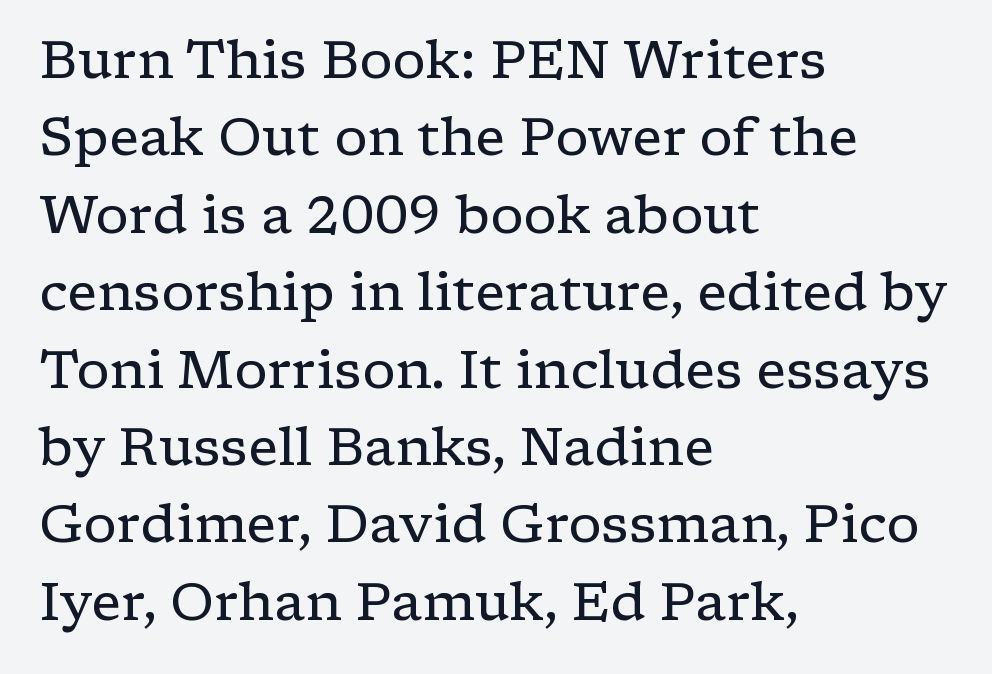
Q: Is the text bold? A: No.
Q: Is the text italic (slanted)? A: No, it is upright.
Q: Is the typeface a serif or a sans-serif typeface? A: Serif.
Q: Is the text underlined? A: No.
Q: How is the paragraph aligned? A: Left-aligned.
Q: Is the spacing between letters normal or unusually wide? A: Normal.
Q: Is the spacing between lines tight, normal or loose? A: Normal.
Q: Width (condensed, normal, or wide)? A: Wide.
Q: Stroke contrast? A: Low.
Q: x-height? A: Medium.
Q: Monospaced? A: No.
